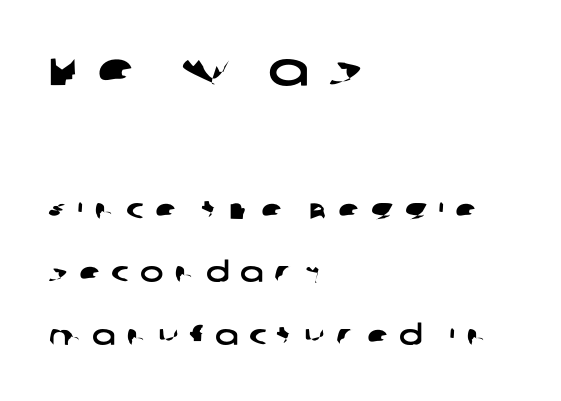
The specimen omits any rule beneath the text block's lines. This layout puts the oversized block above and the modest block below. Character widths vary here, with narrow letters taking less room than wide ones. The passage shown is typeset with a sans-serif family. If you measured baseline to baseline, you'd find a long distance.
